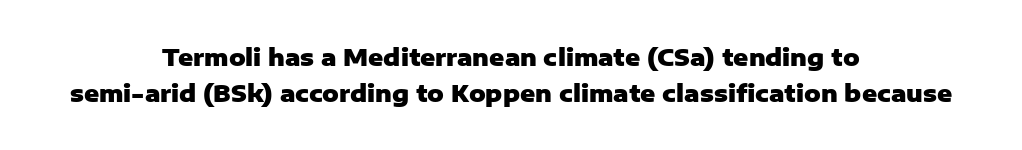
Q: Is the text bold? A: Yes.
Q: Is the text italic (slanted)? A: No, it is upright.
Q: Is the text underlined? A: No.
Q: How is the paragraph aligned? A: Centered.
Q: Is the spacing between letters normal or unusually wide? A: Normal.
Q: Is the spacing between lines tight, normal or loose? A: Normal.
